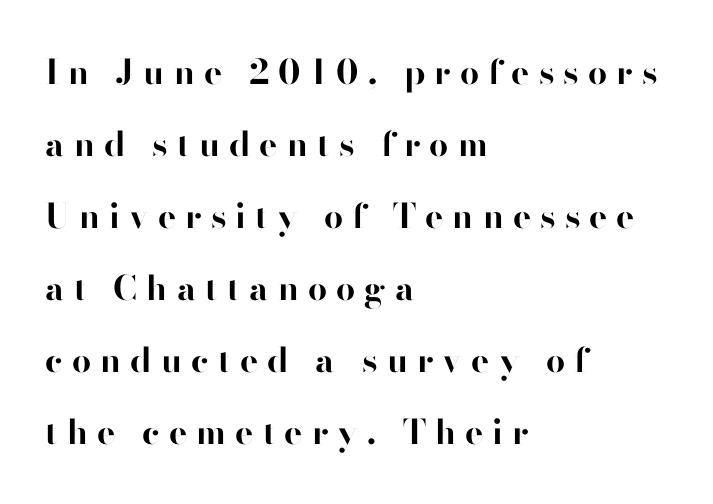
The baseline area is clear. Teacher's note: observe the even left margin — that is flush-left alignment. You could fit nearly another row in the gap between these rows. Chunky letters — that's bold for sure. A typesetter would call this heavily tracked-out type. Classification — sans serif.
